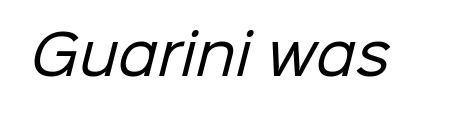
{"serif": "no", "bold": "no", "weight": "regular", "width": "normal", "stroke_contrast": "low", "x_height": "medium", "monospaced": "no", "underline": "no", "letter_spacing": "normal", "letter_spacing_em": 0.0, "glyph_px": 55}
